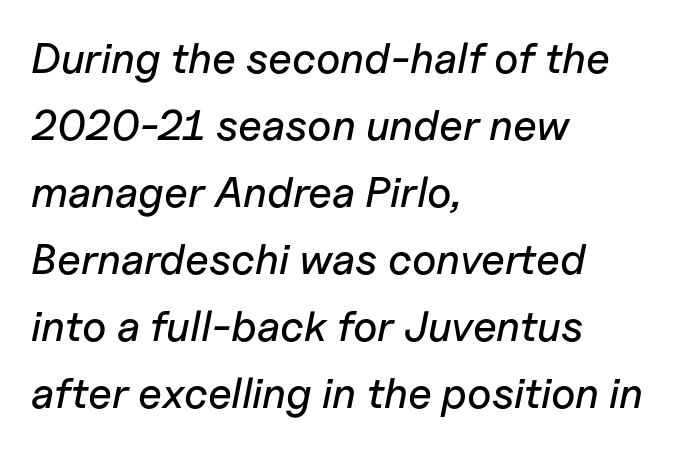
In terms of leading, this rendering sits right in the middle. Slanted lettering throughout. Quick note: underline off. Teacher's note: observe the even left margin — that is flush-left alignment. Varying glyph widths throughout — classic text-font behaviour. This rendering leaves character spacing at its baseline value.
